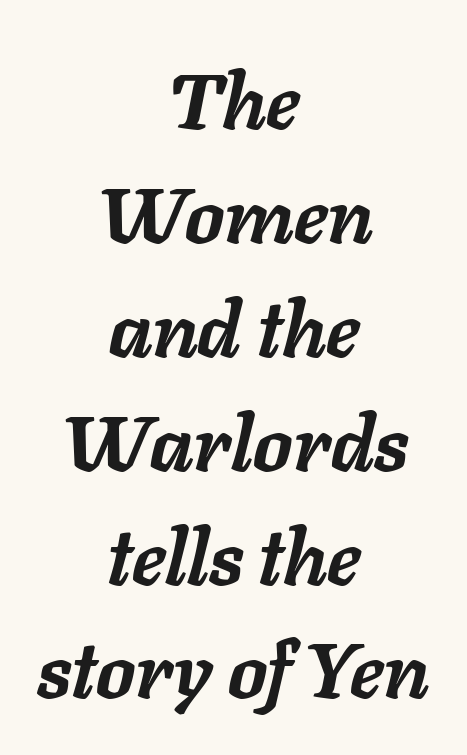
Q: Is the text bold? A: Yes.
Q: Is the text italic (slanted)? A: Yes, it leans right by about 11 degrees.
Q: Is the text underlined? A: No.
Q: How is the paragraph aligned? A: Centered.
Q: Is the spacing between letters normal or unusually wide? A: Normal.
Q: Is the spacing between lines tight, normal or loose? A: Normal.
Q: Width (condensed, normal, or wide)? A: Normal.
Q: Stroke contrast? A: Low.
Q: x-height? A: Medium.
Q: Monospaced? A: No.
